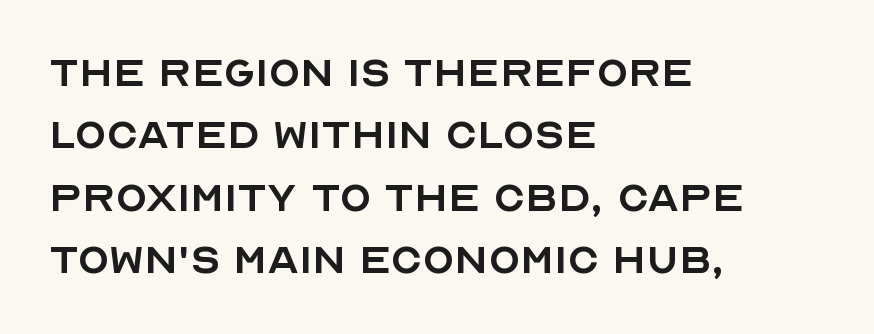
The letters advance in unequal steps, a hallmark of proportional type. This rendering employs a face without finishing strokes, i.e., a sans-serif. Nope, not italic — everything's standing straight. Descender tails drop into unmarked territory.
